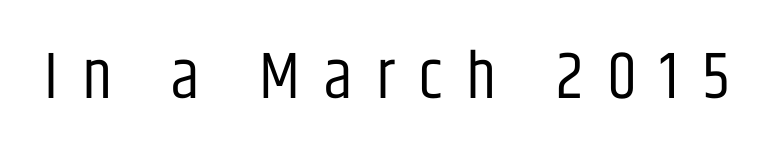
{"serif": "no", "italic": "no", "bold": "no", "weight": "regular", "width": "condensed", "stroke_contrast": "low", "x_height": "large", "monospaced": "no", "underline": "no", "letter_spacing": "wide", "letter_spacing_em": 0.35, "glyph_px": 67}
